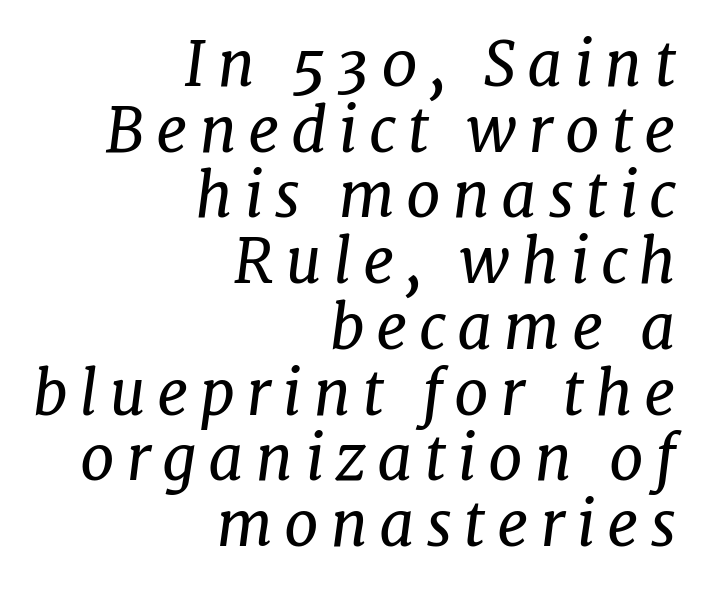
Q: Is the text bold? A: No.
Q: Is the text italic (slanted)? A: Yes, it leans right by about 7 degrees.
Q: Is the typeface a serif or a sans-serif typeface? A: Serif.
Q: Is the text underlined? A: No.
Q: How is the paragraph aligned? A: Right-aligned.
Q: Is the spacing between lines tight, normal or loose? A: Tight.
Q: Width (condensed, normal, or wide)? A: Normal.
Q: Stroke contrast? A: Low.
Q: x-height? A: Medium.
Q: Monospaced? A: No.
